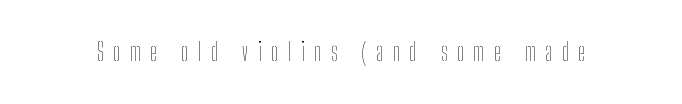
Q: Is the text bold? A: No.
Q: Is the text italic (slanted)? A: No, it is upright.
Q: Is the text underlined? A: No.
Q: Is the spacing between letters normal or unusually wide? A: Unusually wide.
